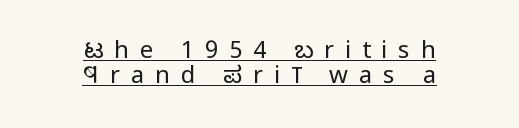
The image shows 24 px text type, upright; set centered, tight line spacing (1.04x), unusually wide letter spacing (+0.45 em), underlined.
